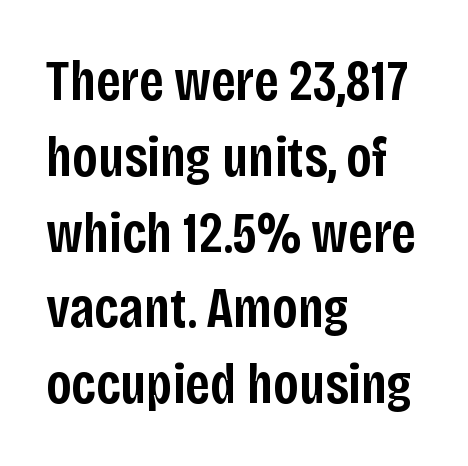
Q: Is the text bold? A: Semi-bold.
Q: Is the text italic (slanted)? A: No, it is upright.
Q: Is the typeface a serif or a sans-serif typeface? A: Sans-serif.
Q: Is the text underlined? A: No.
Q: How is the paragraph aligned? A: Left-aligned.
Q: Is the spacing between letters normal or unusually wide? A: Normal.
Q: Is the spacing between lines tight, normal or loose? A: Normal.
Q: Width (condensed, normal, or wide)? A: Condensed.
Q: Stroke contrast? A: Low.
Q: x-height? A: Large.
Q: Monospaced? A: No.
